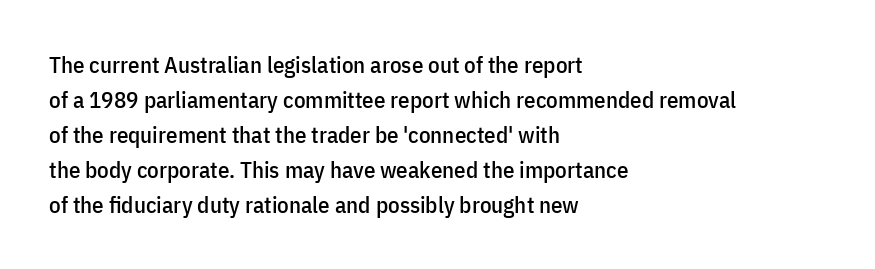
{"italic": "no", "underline": "no", "align": "left", "line_spacing": "normal", "line_spacing_ratio": 1.52, "letter_spacing": "normal", "letter_spacing_em": 0.0, "glyph_px": 23}
